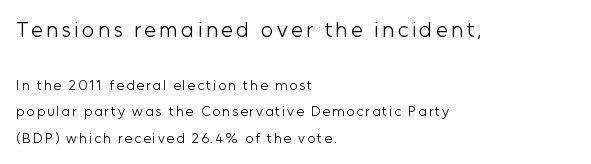
The image shows 22 px text type, upright; set left-aligned, loose line spacing (1.91x), not underlined; the first (top) block is 1.57x larger.
